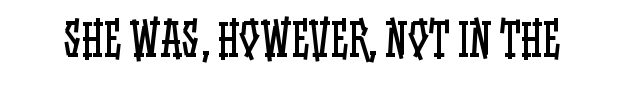
The specimen omits any rule beneath the text block's lines. Posture: vertical. What stands out about the letter spacing? Nothing — it is the standard amount. Do the characters align in a grid? No, the font is proportional. Think standard paragraph weight, or any step lighter than that.
